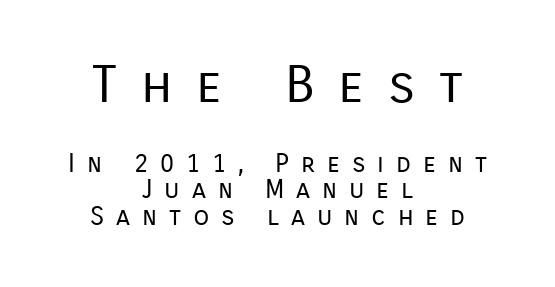
The image shows 52 px regular-weight sans-serif type, upright; set centered, tight line spacing (1.01x), unusually wide letter spacing (+0.46 em), not underlined; the first (top) block is 2.0x larger; low stroke contrast and a medium x-height.
